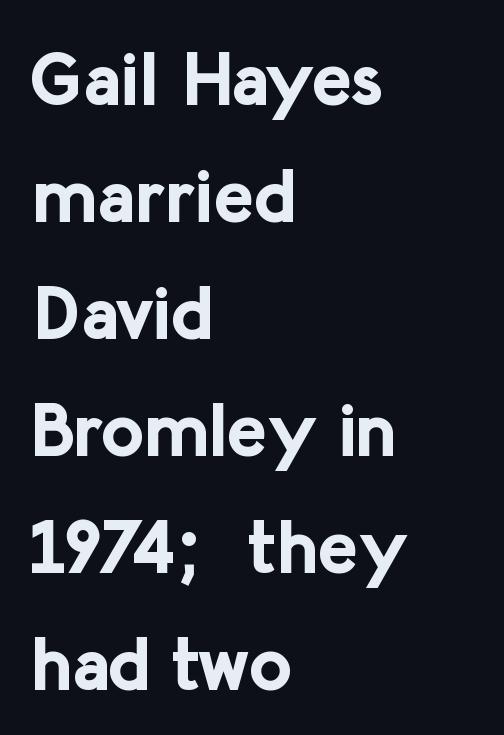
Q: Is the text bold? A: Yes.
Q: Is the text italic (slanted)? A: No, it is upright.
Q: Is the typeface a serif or a sans-serif typeface? A: Sans-serif.
Q: Is the text underlined? A: No.
Q: How is the paragraph aligned? A: Left-aligned.
Q: Is the spacing between letters normal or unusually wide? A: Normal.
Q: Is the spacing between lines tight, normal or loose? A: Normal.
Q: Width (condensed, normal, or wide)? A: Normal.
Q: Stroke contrast? A: Low.
Q: x-height? A: Medium.
Q: Monospaced? A: No.
